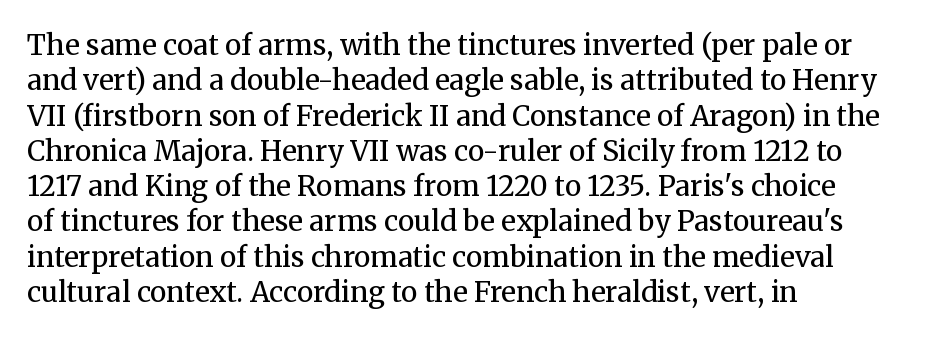
Q: Is the text bold? A: No.
Q: Is the text italic (slanted)? A: No, it is upright.
Q: Is the typeface a serif or a sans-serif typeface? A: Serif.
Q: Is the text underlined? A: No.
Q: How is the paragraph aligned? A: Left-aligned.
Q: Is the spacing between letters normal or unusually wide? A: Normal.
Q: Is the spacing between lines tight, normal or loose? A: Normal.
Q: Width (condensed, normal, or wide)? A: Normal.
Q: Stroke contrast? A: Medium.
Q: x-height? A: Medium.
Q: Monospaced? A: No.
